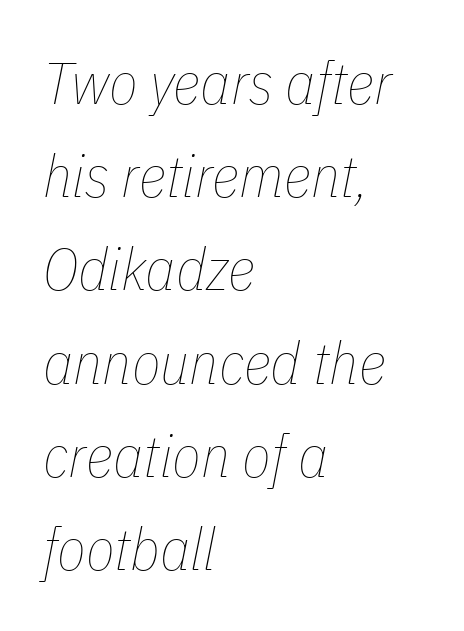
{"italic": "yes", "lean": "right", "slant_degrees": 11, "bold": "no", "weight": "thin", "width": "condensed", "stroke_contrast": "low", "x_height": "medium", "monospaced": "no", "underline": "no", "align": "left", "line_spacing": "normal", "line_spacing_ratio": 1.58, "letter_spacing": "normal", "letter_spacing_em": 0.0, "glyph_px": 59}
